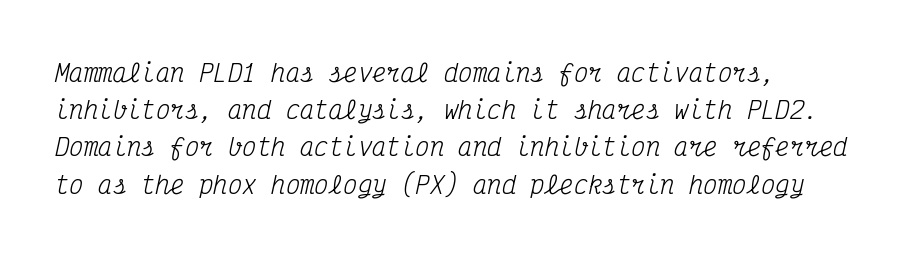
Q: Is the text bold? A: No.
Q: Is the text italic (slanted)? A: Yes, it leans right by about 12 degrees.
Q: Is the text underlined? A: No.
Q: Is the spacing between letters normal or unusually wide? A: Normal.
Q: Is the spacing between lines tight, normal or loose? A: Normal.
